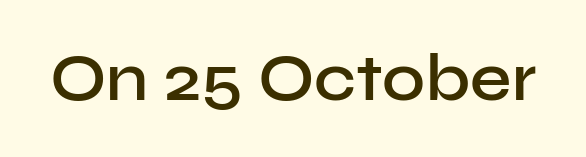
{"serif": "no", "italic": "no", "bold": "semi", "weight": "semibold", "width": "normal", "stroke_contrast": "low", "x_height": "medium", "monospaced": "no", "underline": "no", "letter_spacing": "normal", "letter_spacing_em": 0.0, "glyph_px": 66}
